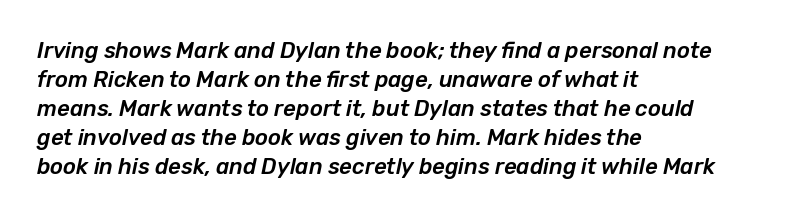
Caption: multi-line text, flush left, ragged right. One glance says typical: line gaps are just what's usual. Anything drawn beneath the words? Only blank space. The type is set solid horizontally, with unmodified tracking. Slanted lettering throughout.
